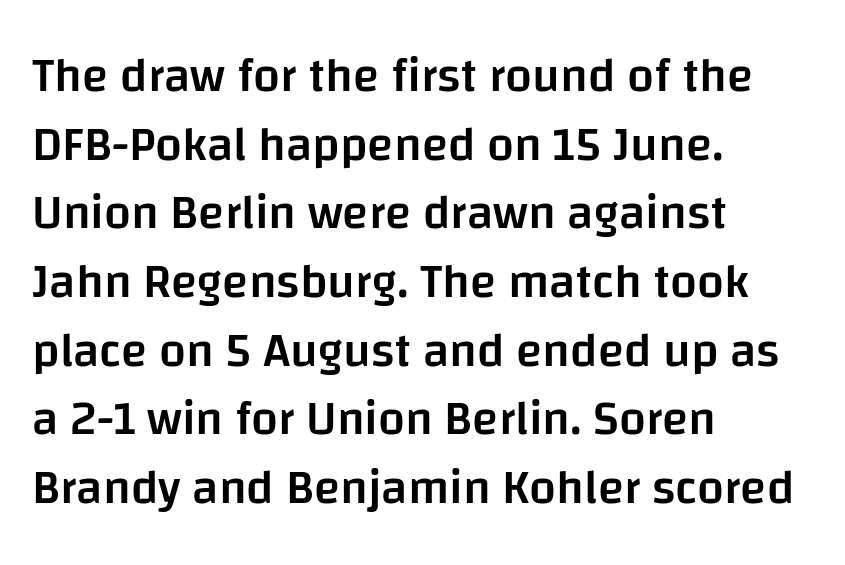
Q: Is the text bold? A: Semi-bold.
Q: Is the text italic (slanted)? A: No, it is upright.
Q: Is the typeface a serif or a sans-serif typeface? A: Sans-serif.
Q: Is the text underlined? A: No.
Q: How is the paragraph aligned? A: Left-aligned.
Q: Is the spacing between letters normal or unusually wide? A: Normal.
Q: Is the spacing between lines tight, normal or loose? A: Normal.
Q: Width (condensed, normal, or wide)? A: Normal.
Q: Stroke contrast? A: Low.
Q: x-height? A: Large.
Q: Monospaced? A: No.
